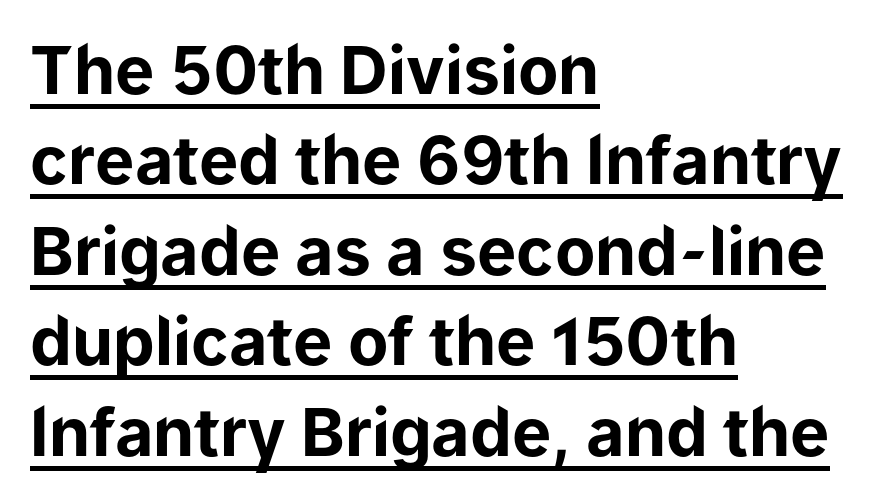
Note the varied advance widths — an 'i' is clearly narrower than an 'm'. Spacing between characters is what you'd get straight out of the box. The sample has been set heavy, in full bold. Rows of type keep a routine distance in the vertical direction. The paragraph shown leans on its left margin.
